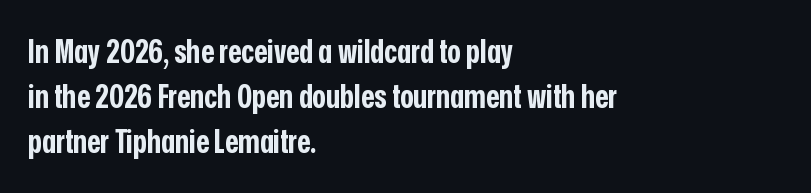
Compared with typical paragraphs, the rows here are spaced about the same. Students, this is bold: see how much ink each stroke carries. This is the regular roman posture of the typeface. Does the copy run flush right? No — it runs flush left. Do the characters align in a grid? No, the font is proportional. Each letter's strokes conclude bluntly, with no projecting serifs.
